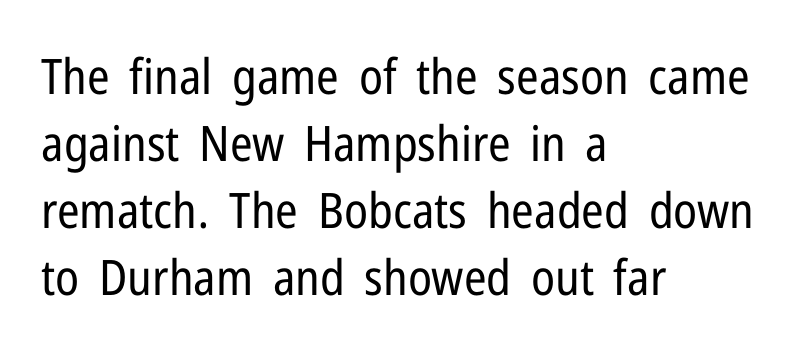
{"serif": "no", "italic": "no", "bold": "no", "weight": "regular", "width": "condensed", "stroke_contrast": "low", "x_height": "medium", "monospaced": "no", "underline": "no", "align": "left", "line_spacing": "normal", "line_spacing_ratio": 1.37, "letter_spacing": "normal", "letter_spacing_em": 0.0, "glyph_px": 49}
